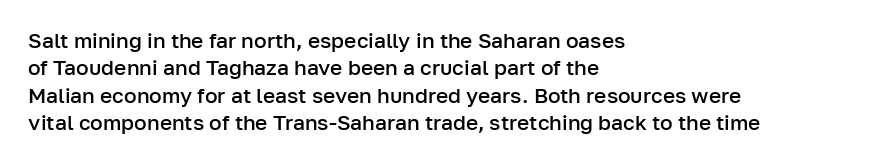
Line beginnings align vertically; line endings do not. Weight: semibold (demi). Tracking here is standard; glyphs follow each other at the usual distance. If you drew a line through each stem, it would be perfectly vertical. Has an underline been added? It has not.
